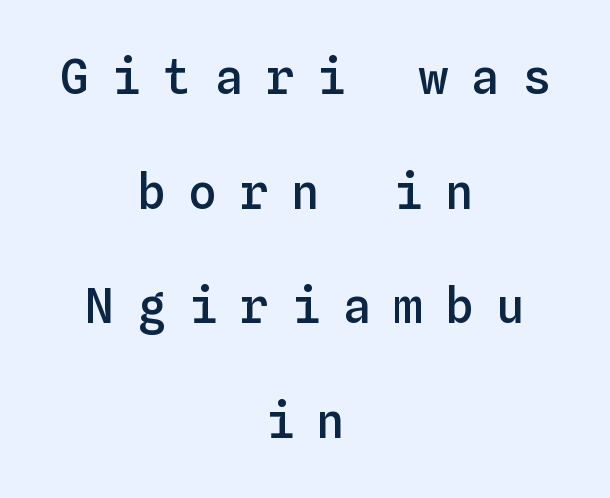
The image shows 48 px semibold type, upright, monospaced; set centered, loose line spacing (2.39x), unusually wide letter spacing (+0.47 em), not underlined; low stroke contrast and a medium x-height.
